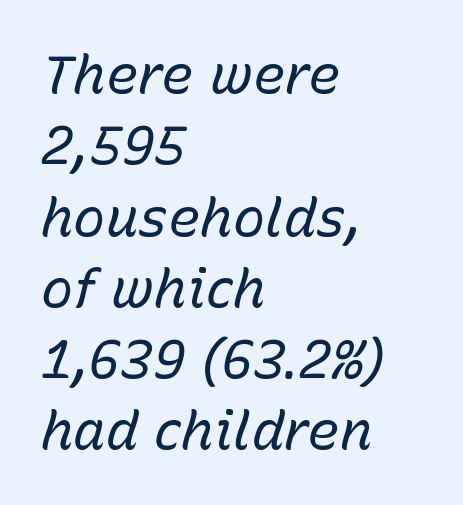
Observe the ordinary spacing: letters are neighbours, not strangers. Successive baselines arrive at the customary interval. The cut favours lightness, reaching ordinary text weight at its darkest. If you drew a line through each stem, it would be angled. This sample is left-justified, so line endings fall wherever the words run out. You could not count columns in this text — the font is proportionally spaced.
